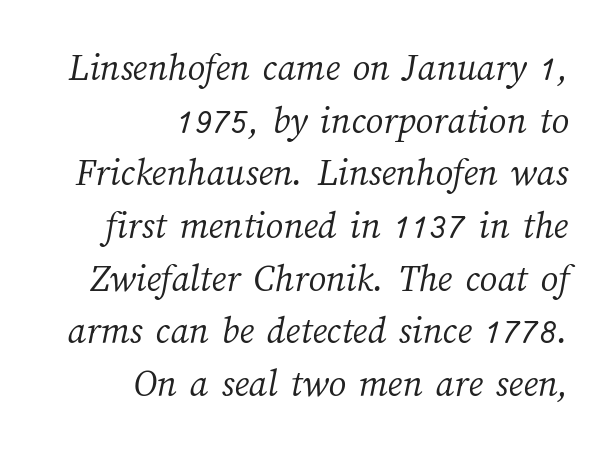
The image shows 39 px light type; set right-aligned, normal line spacing (1.35x), normal letter spacing, not underlined; medium stroke contrast and a medium x-height.
